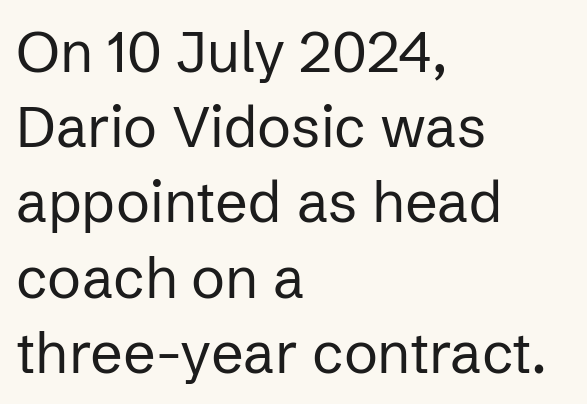
{"serif": "no", "italic": "no", "bold": "no", "weight": "regular", "width": "normal", "stroke_contrast": "low", "x_height": "medium", "monospaced": "no", "underline": "no", "align": "left", "line_spacing": "normal", "line_spacing_ratio": 1.32, "letter_spacing": "normal", "letter_spacing_em": 0.0, "glyph_px": 57}
